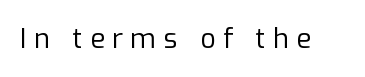
The image shows 27 px text type, upright; set unusually wide letter spacing (+0.28 em), not underlined.
